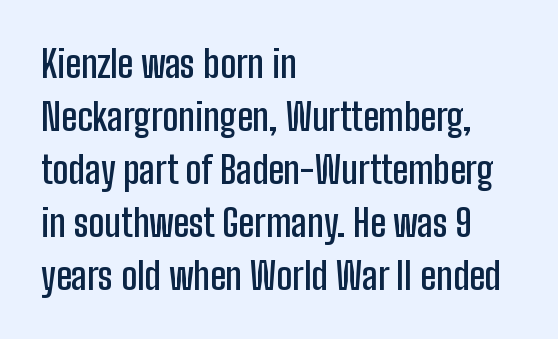
Q: Is the text bold? A: Semi-bold.
Q: Is the text italic (slanted)? A: No, it is upright.
Q: Is the typeface a serif or a sans-serif typeface? A: Sans-serif.
Q: Is the text underlined? A: No.
Q: How is the paragraph aligned? A: Left-aligned.
Q: Is the spacing between letters normal or unusually wide? A: Normal.
Q: Is the spacing between lines tight, normal or loose? A: Normal.
Q: Width (condensed, normal, or wide)? A: Condensed.
Q: Stroke contrast? A: Low.
Q: x-height? A: Medium.
Q: Monospaced? A: No.
